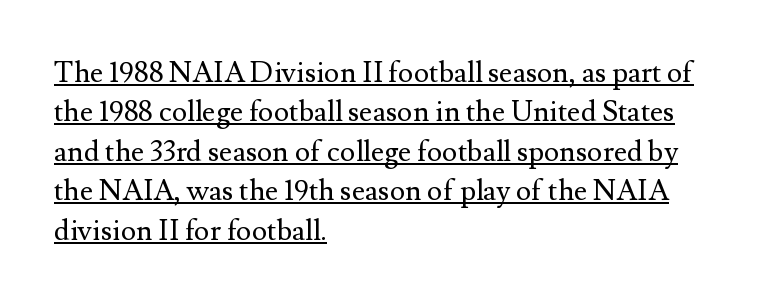
Q: Is the text bold? A: No.
Q: Is the text italic (slanted)? A: No, it is upright.
Q: Is the typeface a serif or a sans-serif typeface? A: Serif.
Q: Is the text underlined? A: Yes.
Q: How is the paragraph aligned? A: Left-aligned.
Q: Is the spacing between letters normal or unusually wide? A: Normal.
Q: Is the spacing between lines tight, normal or loose? A: Normal.
Q: Width (condensed, normal, or wide)? A: Normal.
Q: Stroke contrast? A: Medium.
Q: x-height? A: Small.
Q: Monospaced? A: No.
